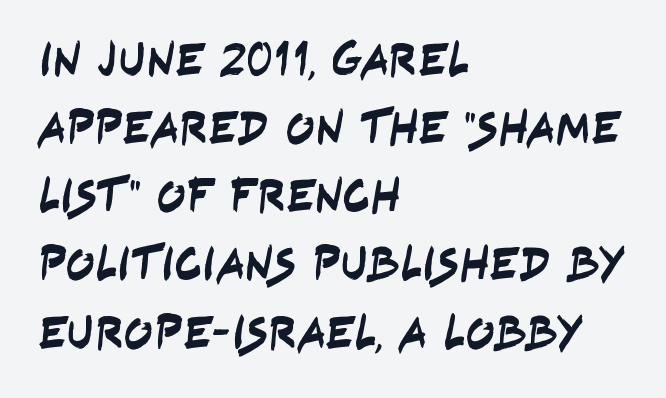
{"serif": "no", "width": "condensed", "stroke_contrast": "low", "x_height": "large", "monospaced": "no", "underline": "no", "align": "left", "line_spacing": "normal", "line_spacing_ratio": 1.42, "letter_spacing": "normal", "letter_spacing_em": 0.0, "glyph_px": 48}
